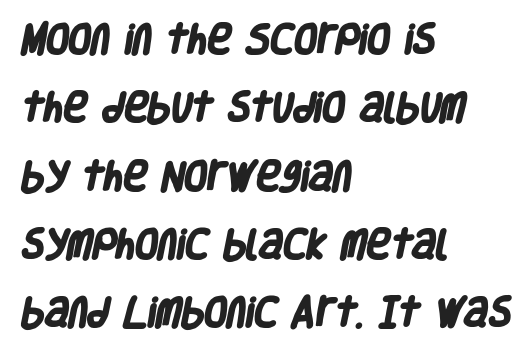
Visually the block forms a straight wall on the left and a jagged coastline on the right. The passage shown is typeset with a sans-serif family. These words are printed bold, with thick strokes throughout. The space directly below the letters is spotless. The face used here is proportionally spaced, like ordinary book or web type.
